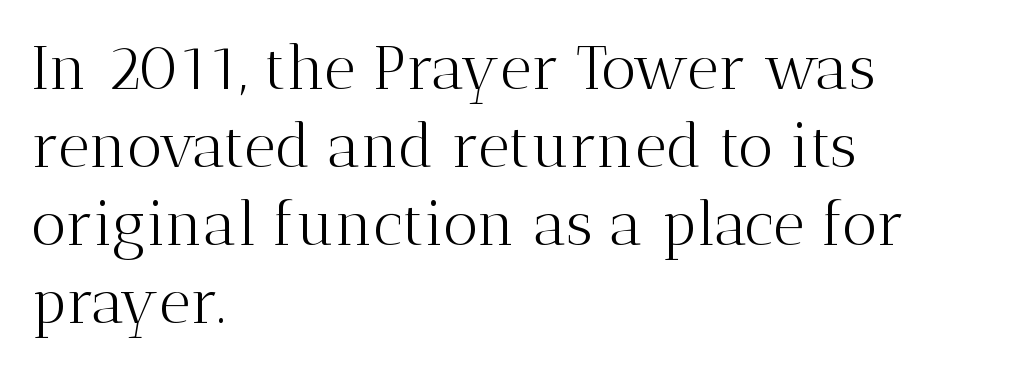
Students, note that the glyphs here touch the page at normal intervals. Regarding leading, the lines here are spaced in the standard way. Glance below the letters and you will spot only blank space. What kind of face is this? One with serifs. Where is the straight margin? On the left.
